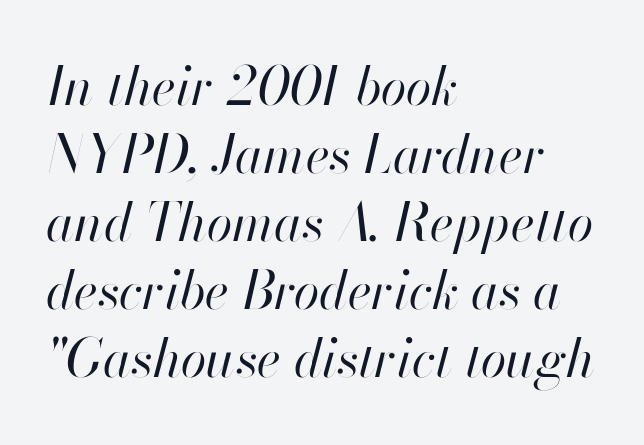
Letters rest on an invisible, unmarked baseline. The ragged edge is on the right, which tells us the setting is flush left. There's an unmistakable incline to the writing here. The designer left line spacing at the default. This rendering leaves character spacing at its baseline value.
